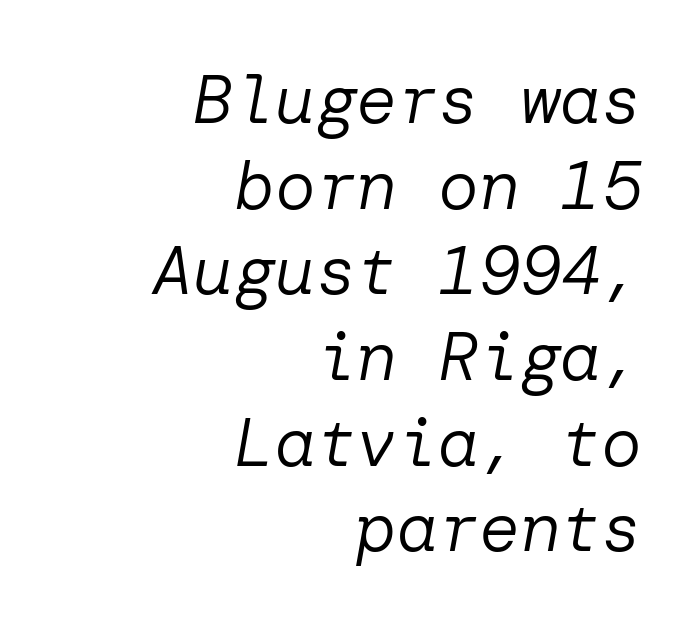
The image shows 68 px regular-weight type, italic (leaning right); set right-aligned, normal line spacing (1.26x), normal letter spacing, not underlined; low stroke contrast and a medium x-height.
